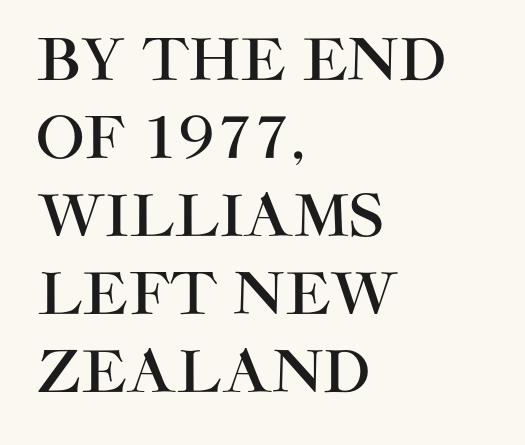
{"serif": "no", "italic": "no", "width": "normal", "stroke_contrast": "high", "x_height": "large", "monospaced": "no", "underline": "no", "align": "left", "line_spacing": "normal", "line_spacing_ratio": 1.37, "letter_spacing": "normal", "letter_spacing_em": 0.0, "glyph_px": 57}
